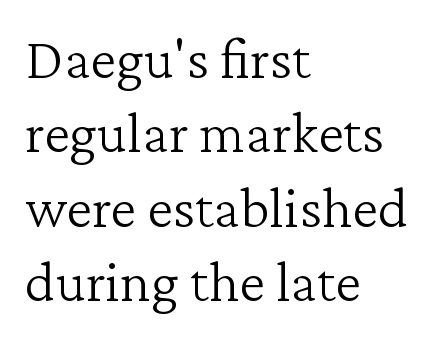
The image shows 59 px light serif type, upright; set left-aligned, normal line spacing (1.26x), normal letter spacing, not underlined; low stroke contrast and a medium x-height.
